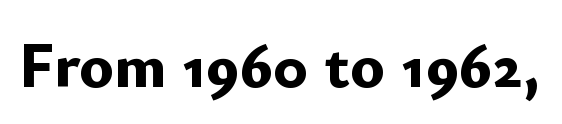
Q: Is the text bold? A: Yes.
Q: Is the text italic (slanted)? A: No, it is upright.
Q: Is the typeface a serif or a sans-serif typeface? A: Sans-serif.
Q: Is the text underlined? A: No.
Q: Is the spacing between letters normal or unusually wide? A: Normal.
Q: Width (condensed, normal, or wide)? A: Normal.
Q: Stroke contrast? A: Low.
Q: x-height? A: Small.
Q: Monospaced? A: No.
